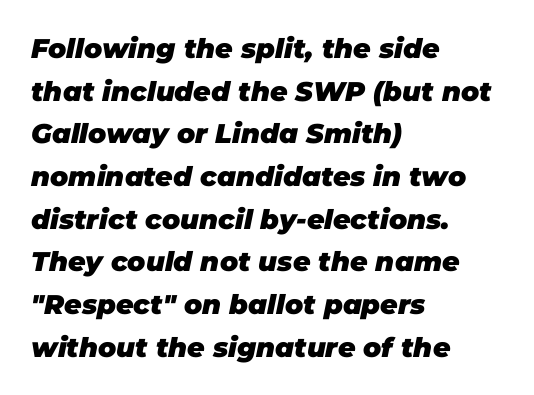
{"italic": "yes", "lean": "right", "slant_degrees": 11, "bold": "yes", "underline": "no", "align": "left", "line_spacing": "normal", "line_spacing_ratio": 1.58, "letter_spacing": "normal", "letter_spacing_em": 0.0, "glyph_px": 27}
